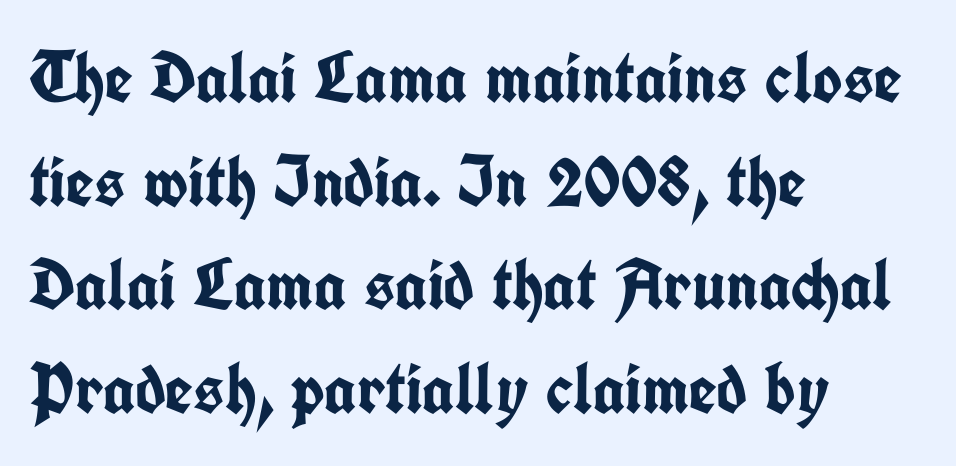
The tracking reads as untouched default to a designer's eye. Posture: straight, roman, zero tilt. The foot of each line stays bare and open. The text was rendered using a sans face with plain stroke endings. Students, this is bold: see how much ink each stroke carries.
